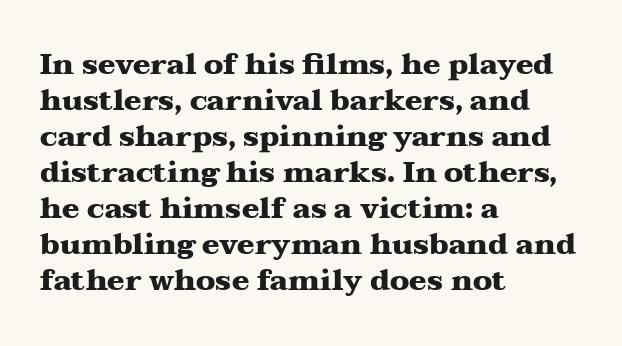
Q: Is the text bold? A: Yes.
Q: Is the text italic (slanted)? A: No, it is upright.
Q: Is the typeface a serif or a sans-serif typeface? A: Serif.
Q: Is the text underlined? A: No.
Q: How is the paragraph aligned? A: Left-aligned.
Q: Is the spacing between letters normal or unusually wide? A: Normal.
Q: Width (condensed, normal, or wide)? A: Wide.
Q: Stroke contrast? A: Medium.
Q: x-height? A: Medium.
Q: Monospaced? A: No.
